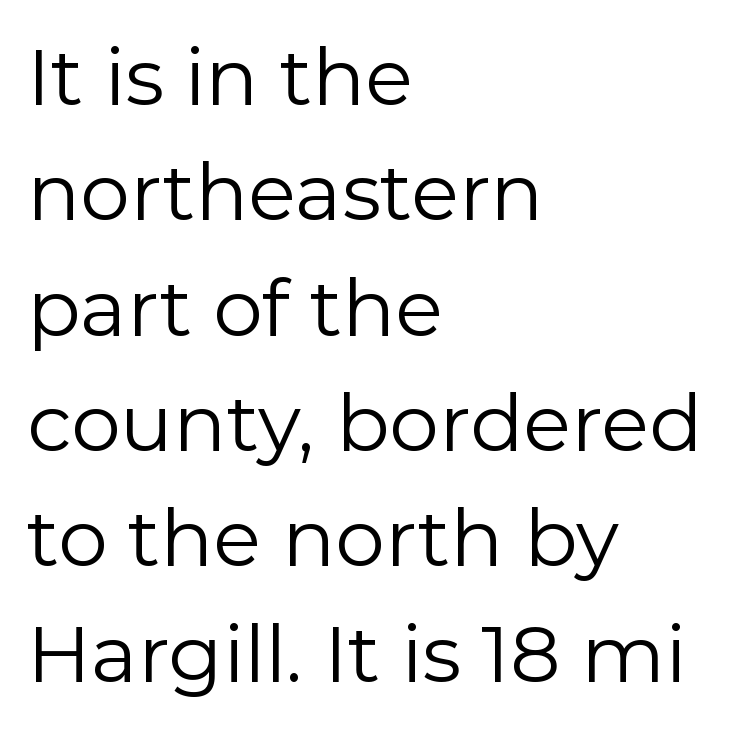
{"serif": "no", "italic": "no", "bold": "no", "weight": "regular", "width": "normal", "stroke_contrast": "low", "x_height": "medium", "monospaced": "no", "underline": "no", "align": "left", "line_spacing": "normal", "line_spacing_ratio": 1.46, "letter_spacing": "normal", "letter_spacing_em": 0.0, "glyph_px": 79}
